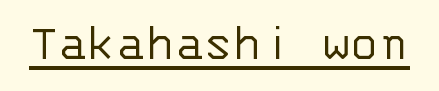
{"serif": "no", "italic": "no", "bold": "no", "weight": "light", "width": "normal", "stroke_contrast": "low", "x_height": "large", "monospaced": "yes", "underline": "yes", "letter_spacing": "normal", "letter_spacing_em": 0.0, "glyph_px": 54}
